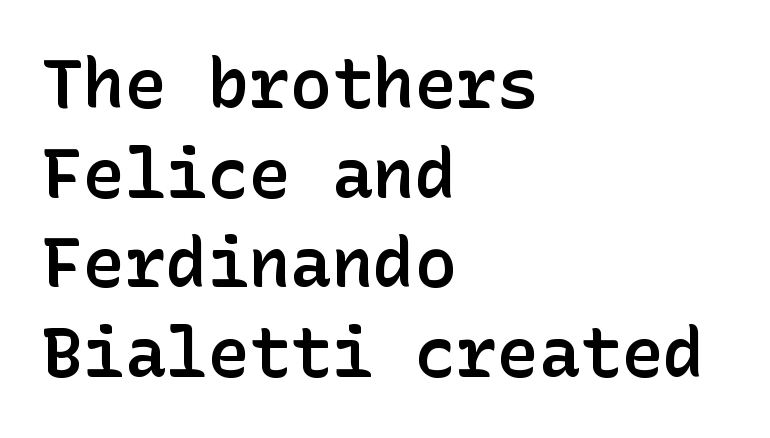
{"serif": "no", "italic": "no", "bold": "semi", "weight": "semibold", "width": "normal", "stroke_contrast": "low", "x_height": "medium", "underline": "no", "align": "left", "line_spacing": "normal", "line_spacing_ratio": 1.3, "letter_spacing": "normal", "letter_spacing_em": 0.0, "glyph_px": 69}
